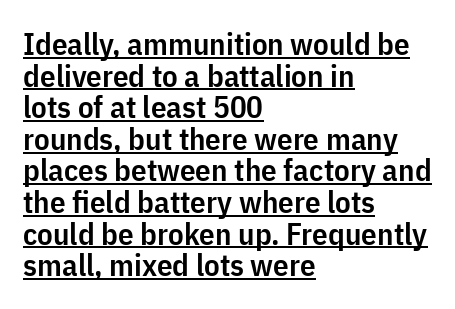
Q: Is the text bold? A: Semi-bold.
Q: Is the text italic (slanted)? A: No, it is upright.
Q: Is the typeface a serif or a sans-serif typeface? A: Sans-serif.
Q: Is the text underlined? A: Yes.
Q: How is the paragraph aligned? A: Left-aligned.
Q: Is the spacing between letters normal or unusually wide? A: Normal.
Q: Is the spacing between lines tight, normal or loose? A: Tight.
Q: Width (condensed, normal, or wide)? A: Condensed.
Q: Stroke contrast? A: Low.
Q: x-height? A: Medium.
Q: Monospaced? A: No.
